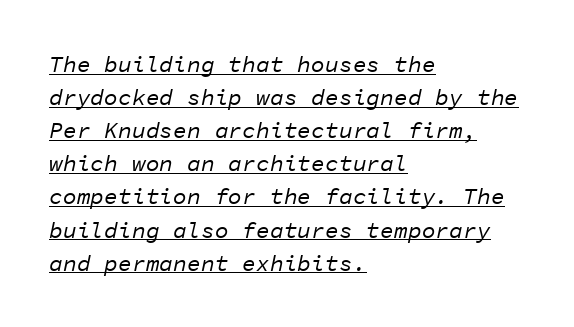
Summary of vertical rhythm: regular, with standard interline spacing. The font is comparable to plain body text, perhaps lighter. A typographer would call this underscored text. Horizontally, the lines are justified to the leading edge only. The rendering keeps characters at their native spacing.
